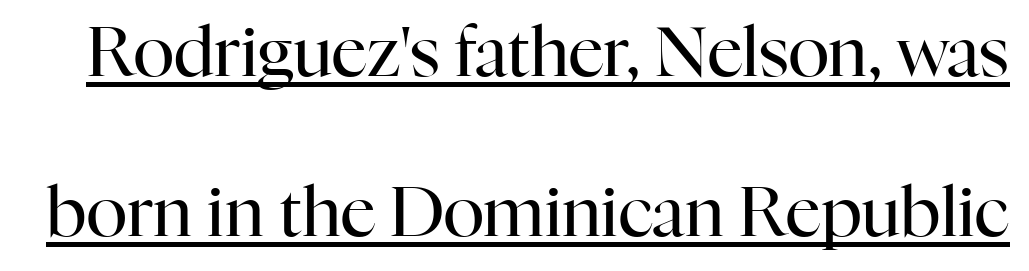
The image shows 69 px regular-weight serif type, upright; set loose line spacing (2.32x), normal letter spacing, underlined; high stroke contrast and a medium x-height.
